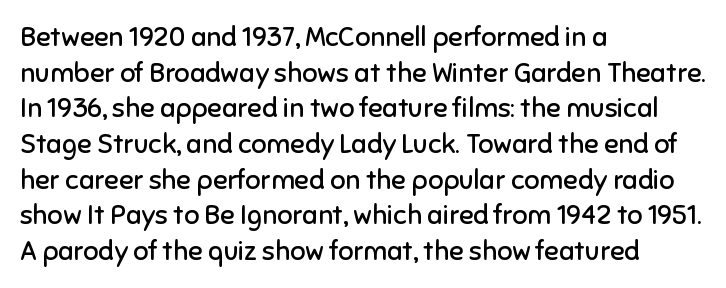
Q: Is the text bold? A: No.
Q: Is the text italic (slanted)? A: No, it is upright.
Q: Is the text underlined? A: No.
Q: How is the paragraph aligned? A: Left-aligned.
Q: Is the spacing between letters normal or unusually wide? A: Normal.
Q: Is the spacing between lines tight, normal or loose? A: Normal.
